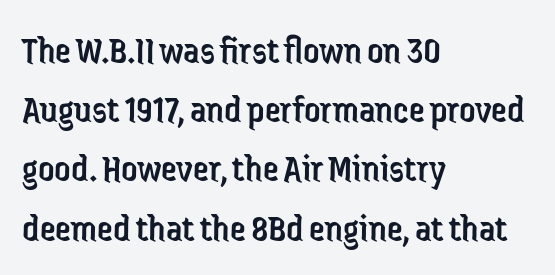
A normal amount of white space separates one row of letters from the next. The strip under each line holds only bare page. Where is the straight margin? On the left. Note: no serifs on the glyphs. Is this a fixed-width face? No — the glyphs have proportional, varying widths.
